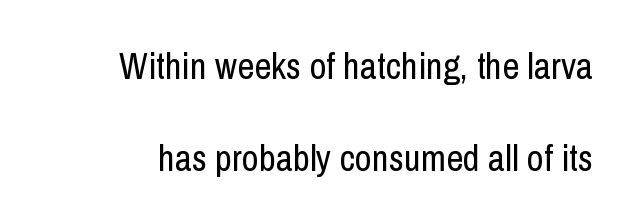
The image shows 37 px regular-weight, condensed sans-serif type, upright; set loose line spacing (2.49x), normal letter spacing, not underlined; low stroke contrast and a medium x-height.
